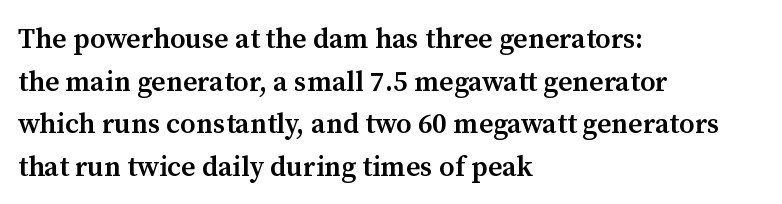
The image shows 28 px semibold serif type, upright; set left-aligned, normal line spacing (1.52x), normal letter spacing, not underlined; medium stroke contrast and a medium x-height.
